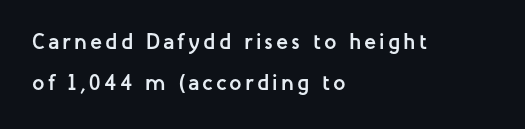
The image shows 22 px bold type, upright; set left-aligned, line spacing 1.87x, not underlined.
